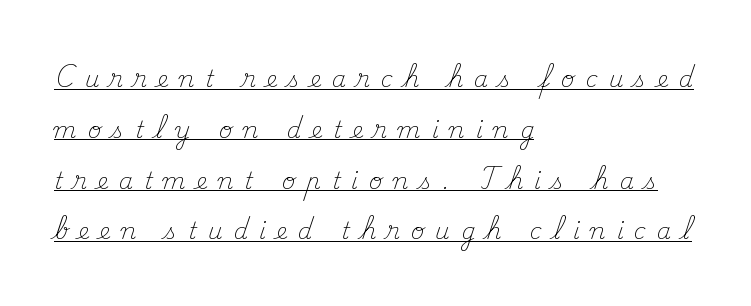
Q: Is the text bold? A: No.
Q: Is the text italic (slanted)? A: Yes.
Q: Is the text underlined? A: Yes.
Q: How is the paragraph aligned? A: Left-aligned.
Q: Is the spacing between letters normal or unusually wide? A: Unusually wide.
Q: Is the spacing between lines tight, normal or loose? A: Loose.
